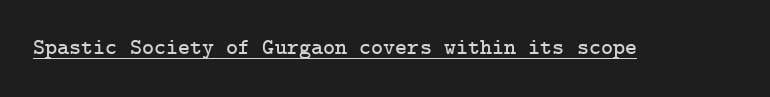
Q: Is the text italic (slanted)? A: No, it is upright.
Q: Is the text underlined? A: Yes.
Q: Is the spacing between letters normal or unusually wide? A: Normal.
